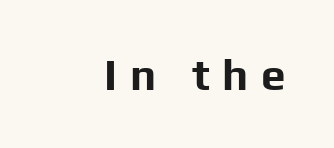
The image shows 44 px bold sans-serif type, upright; set unusually wide letter spacing (+0.29 em), not underlined; low stroke contrast and a medium x-height.
